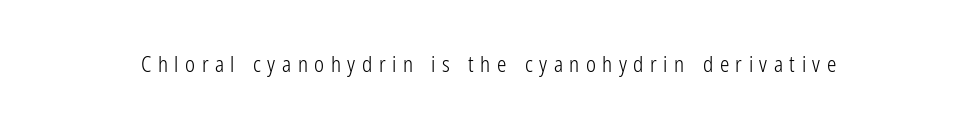
Q: Is the text bold? A: No.
Q: Is the text italic (slanted)? A: No, it is upright.
Q: Is the text underlined? A: No.
Q: Is the spacing between letters normal or unusually wide? A: Unusually wide.
